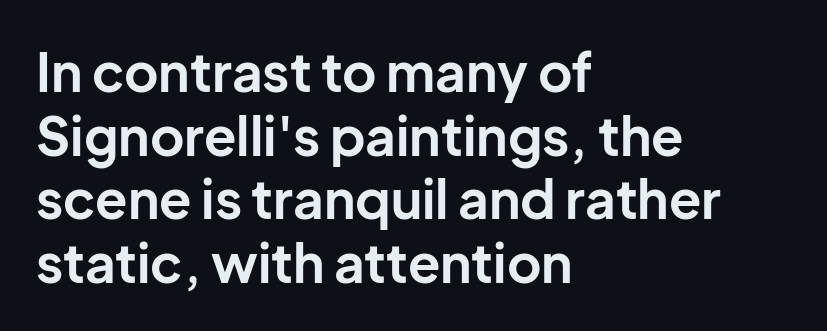
The image shows 53 px bold sans-serif type, upright; set left-aligned, line spacing 1.2x, normal letter spacing, not underlined; low stroke contrast and a medium x-height.
